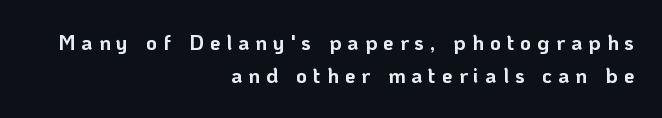
The image shows 21 px bold type, upright; set right-aligned, normal line spacing (1.58x), unusually wide letter spacing (+0.29 em), not underlined.
